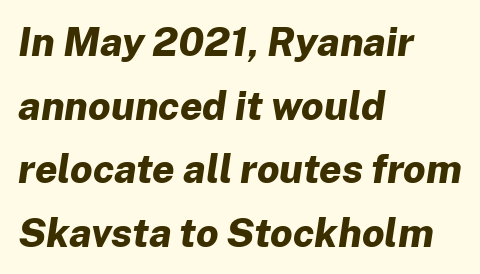
{"italic": "yes", "lean": "right", "slant_degrees": 8, "bold": "yes", "weight": "bold", "width": "normal", "stroke_contrast": "low", "x_height": "medium", "monospaced": "no", "underline": "no", "align": "left", "line_spacing": "normal", "line_spacing_ratio": 1.59, "letter_spacing": "normal", "letter_spacing_em": 0.0, "glyph_px": 40}
